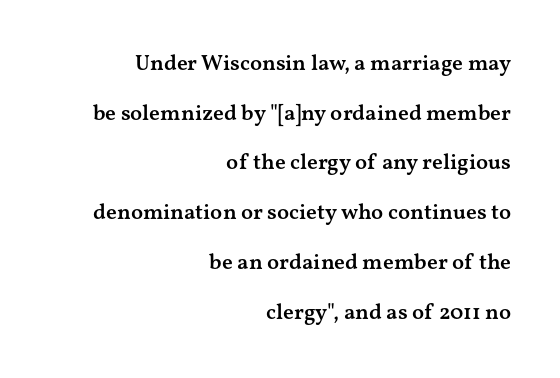
Q: Is the text bold? A: Semi-bold.
Q: Is the text italic (slanted)? A: No, it is upright.
Q: Is the text underlined? A: No.
Q: How is the paragraph aligned? A: Right-aligned.
Q: Is the spacing between letters normal or unusually wide? A: Normal.
Q: Is the spacing between lines tight, normal or loose? A: Loose.
